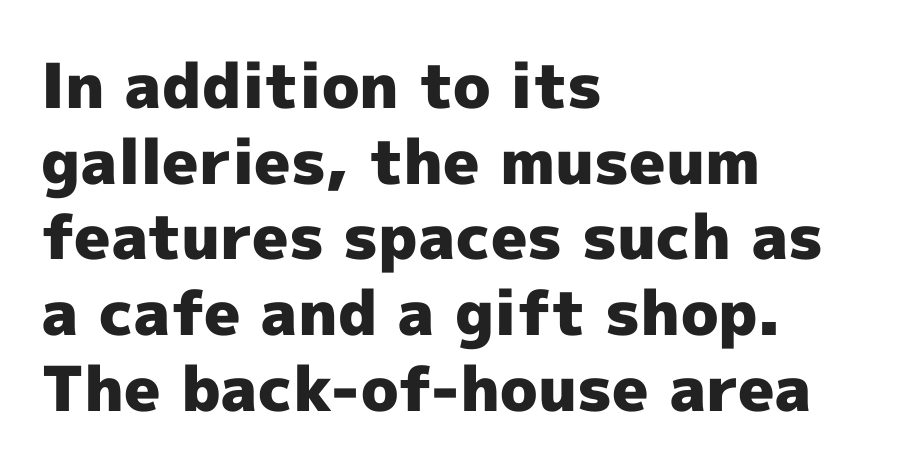
Characters follow at the spacing the type designer built in. Posture: straight, roman, zero tilt. How heavy is the stroke? Heavy — this is a bold. Descenders hang freely into open space. Grotesque or geometric, the face here clearly has no serifs. Is this a fixed-width face? No — the glyphs have proportional, varying widths.
